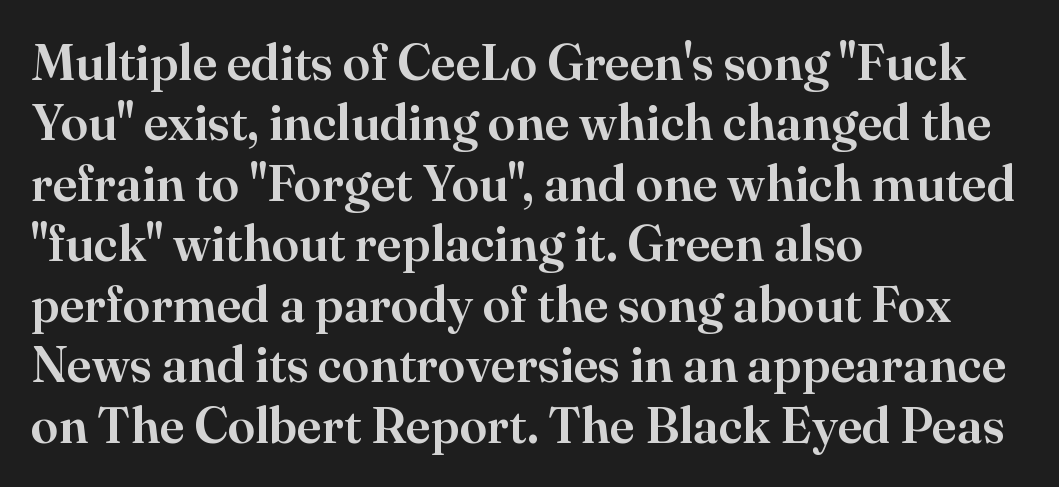
The image shows 50 px serif type, upright; set left-aligned, line spacing 1.21x, normal letter spacing, not underlined; high stroke contrast and a small x-height.
